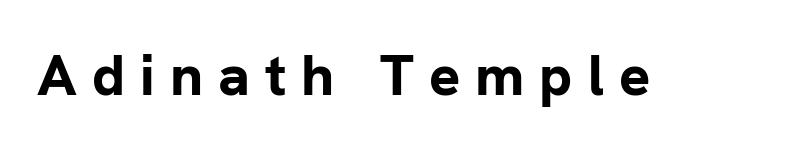
Classification — sans serif. Between one letter and the next there's a generous, obvious gap. The face used here is proportionally spaced, like ordinary book or web type. The specimen reads as upright at a glance.
